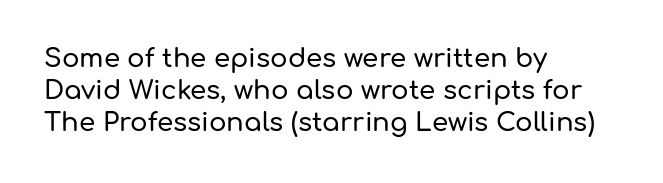
{"italic": "no", "underline": "no", "align": "left", "line_spacing_ratio": 1.24, "letter_spacing": "normal", "letter_spacing_em": 0.0, "glyph_px": 26}
